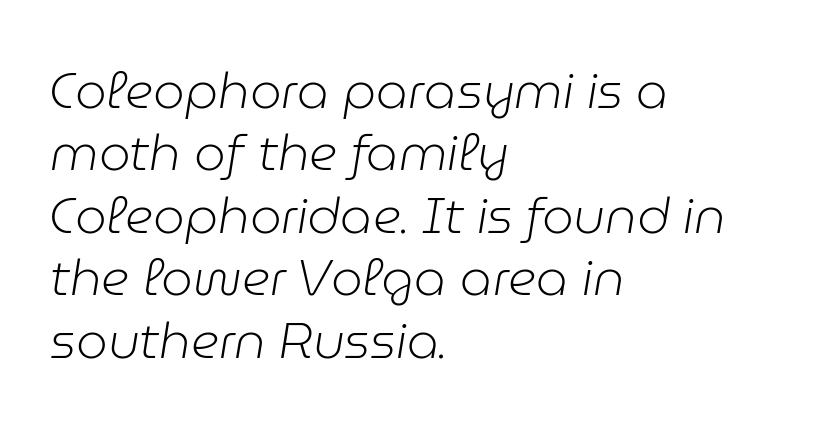
Each new line begins a customary step beneath the previous one. An italicized treatment has been applied to the whole sample. Descender tails drop into unmarked territory. Spacing verdict: proportional, widths tailored to each character.
